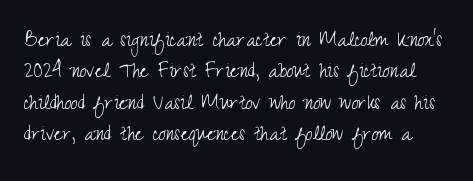
Caption: face not bold, strokes unweighted. The typography opts for an upright posture over an oblique one. Descender tails drop into unmarked territory. The line-height multiplier appears to be the usual default.
